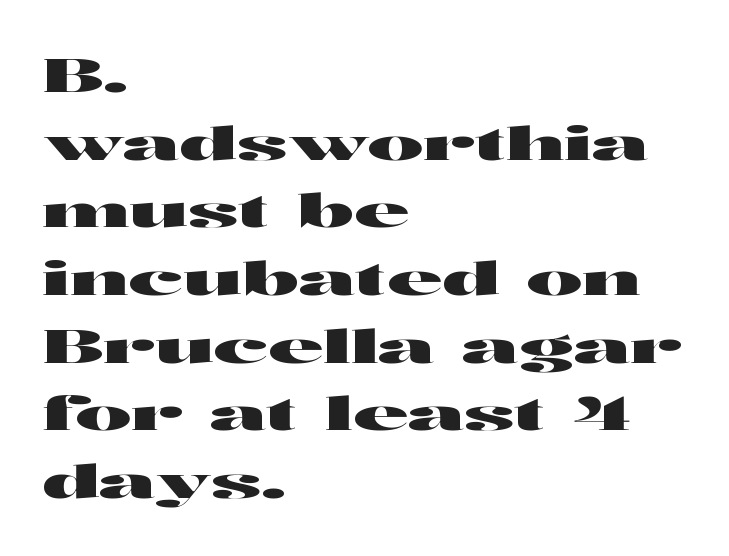
Font category for this specimen: sans-serif. Tall strokes in this sample are plumb rather than angled. Horizontally, the lines are justified to the leading edge only. Here the designer chose a conventional face with non-uniform glyph widths. The line-height multiplier appears to be the usual default. This sample uses plain, unmodified letter spacing.
